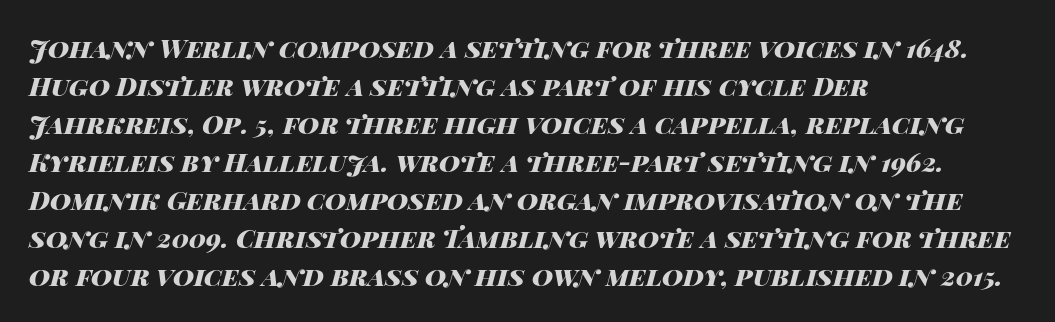
Honestly, the letter spacing is just normal — you wouldn't notice it. These lines sit exactly where default settings would place them. The compositor pushed each line to the left boundary. The characters look thick and weighty, a clear bold. A clean baseline with only descenders dipping below it.
